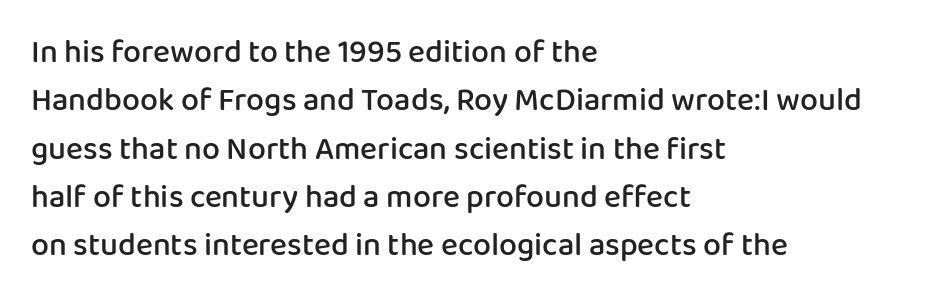
Q: Is the text bold? A: Semi-bold.
Q: Is the text italic (slanted)? A: No, it is upright.
Q: Is the typeface a serif or a sans-serif typeface? A: Sans-serif.
Q: Is the text underlined? A: No.
Q: How is the paragraph aligned? A: Left-aligned.
Q: Is the spacing between letters normal or unusually wide? A: Normal.
Q: Is the spacing between lines tight, normal or loose? A: Normal.
Q: Width (condensed, normal, or wide)? A: Normal.
Q: Stroke contrast? A: Low.
Q: x-height? A: Medium.
Q: Monospaced? A: No.
